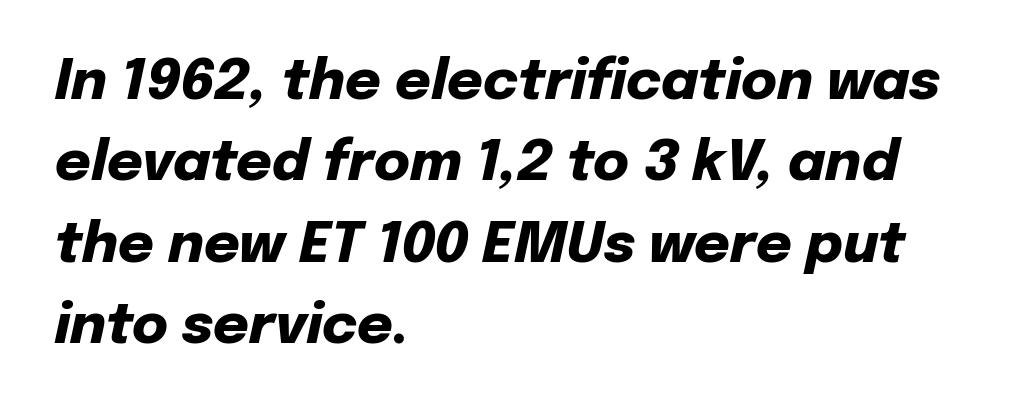
The image shows 55 px heavy type, italic (leaning right); set left-aligned, normal line spacing (1.48x), normal letter spacing, not underlined; low stroke contrast and a medium x-height.
